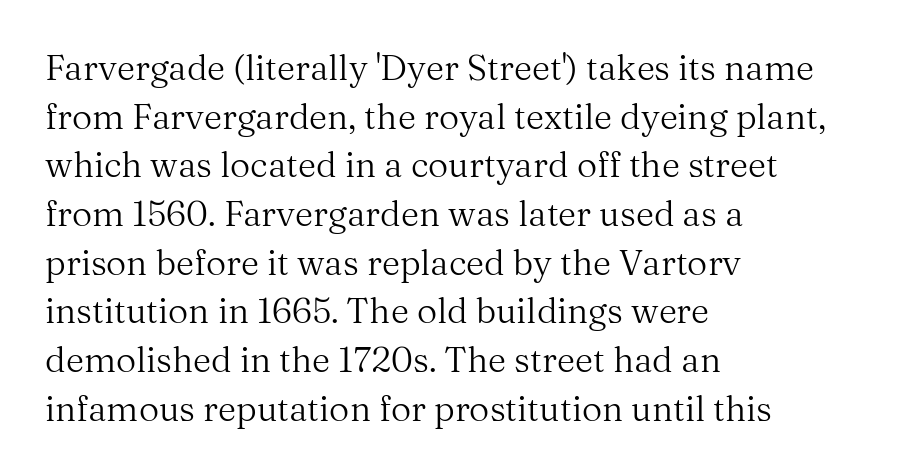
The image shows 35 px regular-weight serif type, upright; set left-aligned, normal line spacing (1.39x), normal letter spacing, not underlined; medium stroke contrast and a medium x-height.
